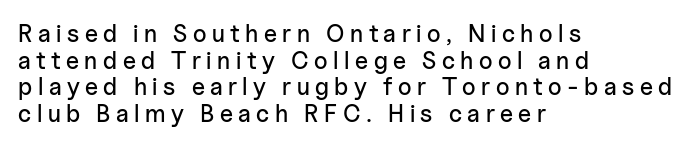
{"italic": "no", "underline": "no", "align": "left", "line_spacing": "tight", "line_spacing_ratio": 1.11, "letter_spacing": "wide", "letter_spacing_em": 0.23, "glyph_px": 24}
